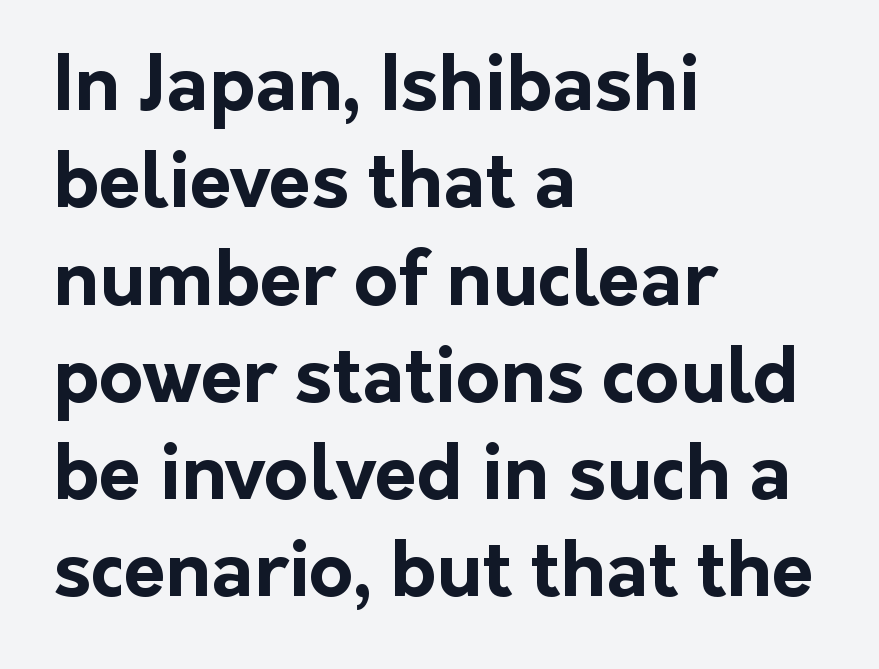
Q: Is the text bold? A: Yes.
Q: Is the text italic (slanted)? A: No, it is upright.
Q: Is the typeface a serif or a sans-serif typeface? A: Sans-serif.
Q: Is the text underlined? A: No.
Q: How is the paragraph aligned? A: Left-aligned.
Q: Is the spacing between letters normal or unusually wide? A: Normal.
Q: Is the spacing between lines tight, normal or loose? A: Normal.
Q: Width (condensed, normal, or wide)? A: Normal.
Q: Stroke contrast? A: Low.
Q: x-height? A: Medium.
Q: Monospaced? A: No.
